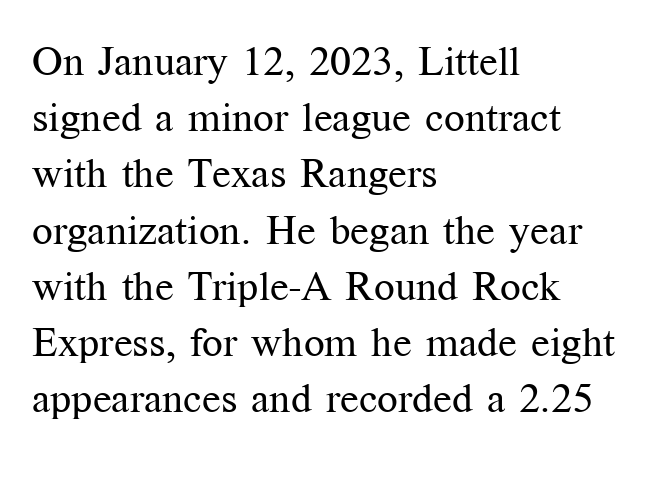
Observe the serifs anchoring each vertical stroke in this sample. What's the leading like? Ordinary, nothing unusual. The foot of each line stays bare and open. Alignment: flush left. Think of a printed novel: that variable character pitch is what you see here. The letters stand upright; this is a roman face.
